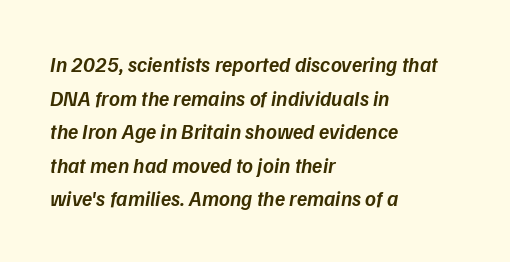
{"italic": "yes", "lean": "right", "slant_degrees": 9, "bold": "semi", "underline": "no", "align": "left", "line_spacing": "normal", "line_spacing_ratio": 1.6, "letter_spacing": "normal", "letter_spacing_em": 0.0, "glyph_px": 21}
